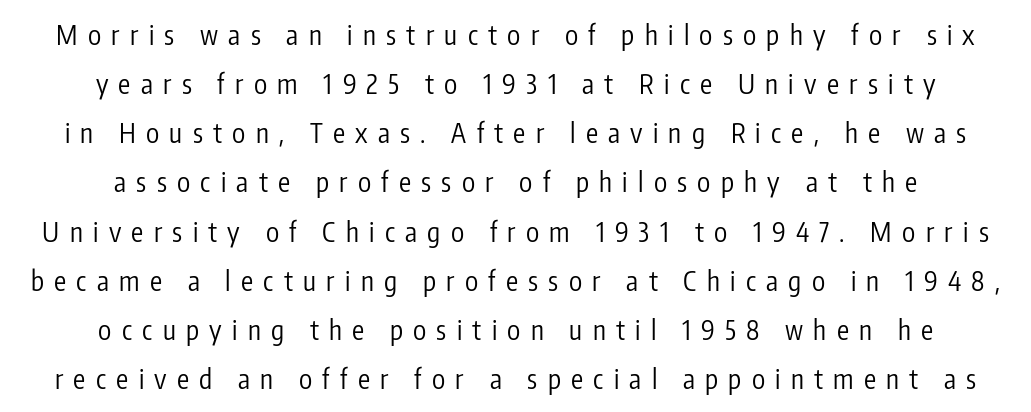
Do the letters lean? They stand straight. Caption: multi-line text, centered on the measure. This is not heavy type; no bold has been used. This rendering features lettering with no underline. In terms of letterspacing, this is a distinctly airy, spread setting.
